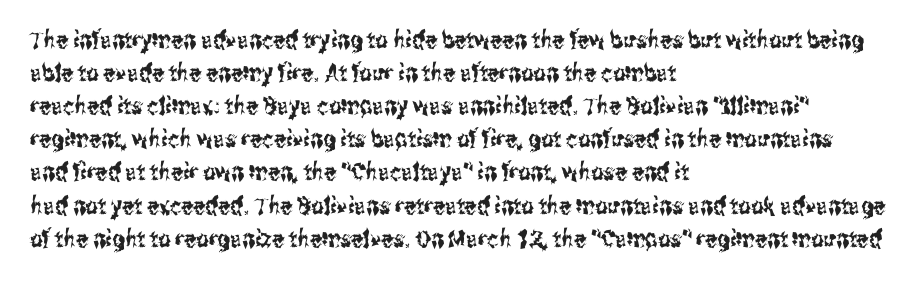
Q: Is the text italic (slanted)? A: No, it is upright.
Q: Is the text underlined? A: No.
Q: How is the paragraph aligned? A: Left-aligned.
Q: Is the spacing between letters normal or unusually wide? A: Normal.
Q: Is the spacing between lines tight, normal or loose? A: Normal.
